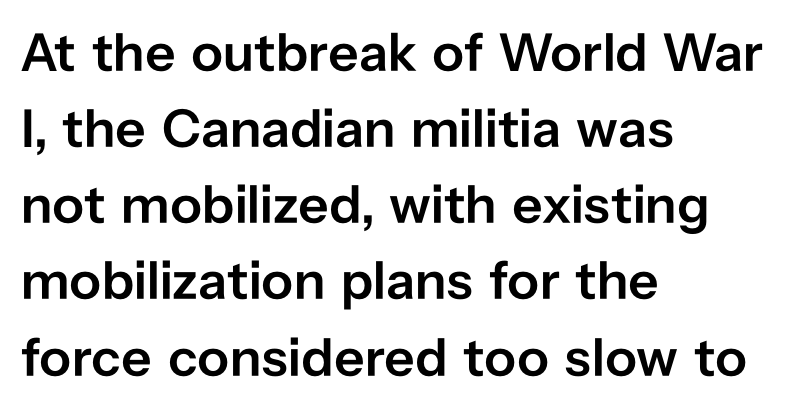
Q: Is the text bold? A: Semi-bold.
Q: Is the text italic (slanted)? A: No, it is upright.
Q: Is the typeface a serif or a sans-serif typeface? A: Sans-serif.
Q: Is the text underlined? A: No.
Q: How is the paragraph aligned? A: Left-aligned.
Q: Is the spacing between letters normal or unusually wide? A: Normal.
Q: Is the spacing between lines tight, normal or loose? A: Normal.
Q: Width (condensed, normal, or wide)? A: Normal.
Q: Stroke contrast? A: Low.
Q: x-height? A: Medium.
Q: Monospaced? A: No.
